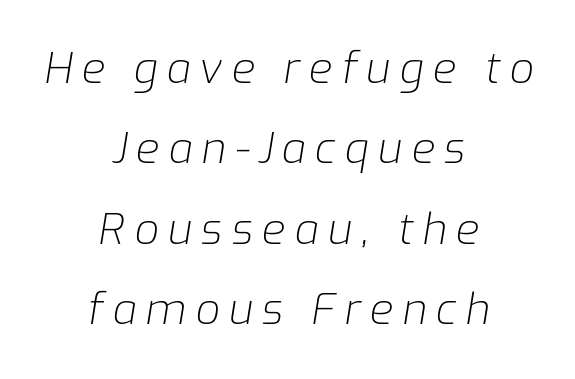
The image shows 43 px light type, italic (leaning right); set centered, line spacing 1.87x, unusually wide letter spacing (+0.21 em), not underlined; low stroke contrast and a medium x-height.
